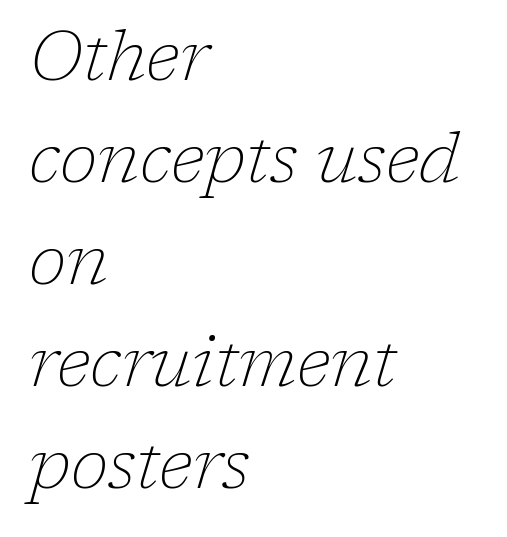
The image shows 69 px thin serif type, italic (leaning right); set left-aligned, normal line spacing (1.48x), normal letter spacing, not underlined; low stroke contrast and a medium x-height.
